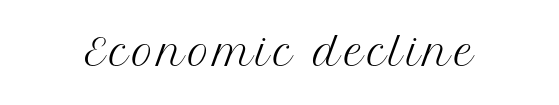
{"serif": "yes", "bold": "no", "weight": "regular", "width": "normal", "stroke_contrast": "medium", "x_height": "medium", "monospaced": "no", "underline": "no", "glyph_px": 37}
